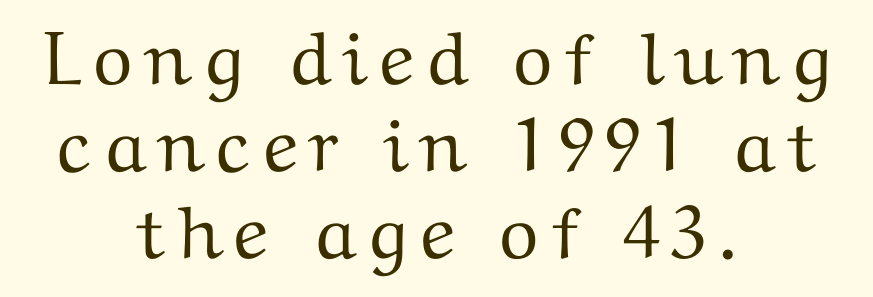
The image shows 75 px wide serif type, upright; set centered, line spacing 1.16x, not underlined; medium stroke contrast and a medium x-height.
